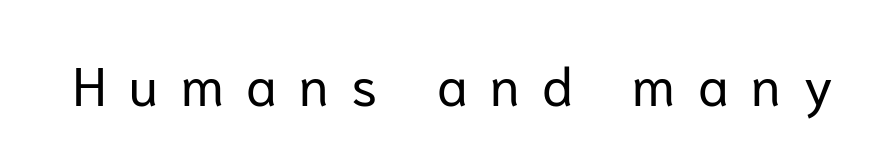
The image shows 54 px regular-weight sans-serif type, upright; set unusually wide letter spacing (+0.42 em), not underlined; low stroke contrast and a medium x-height.
